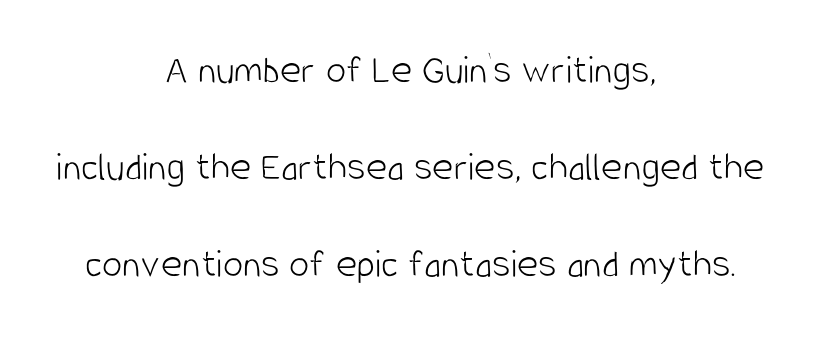
{"serif": "no", "italic": "no", "bold": "no", "weight": "light", "width": "condensed", "stroke_contrast": "low", "x_height": "large", "monospaced": "no", "underline": "no", "align": "center", "line_spacing": "loose", "line_spacing_ratio": 2.37, "letter_spacing": "normal", "letter_spacing_em": 0.0, "glyph_px": 41}
